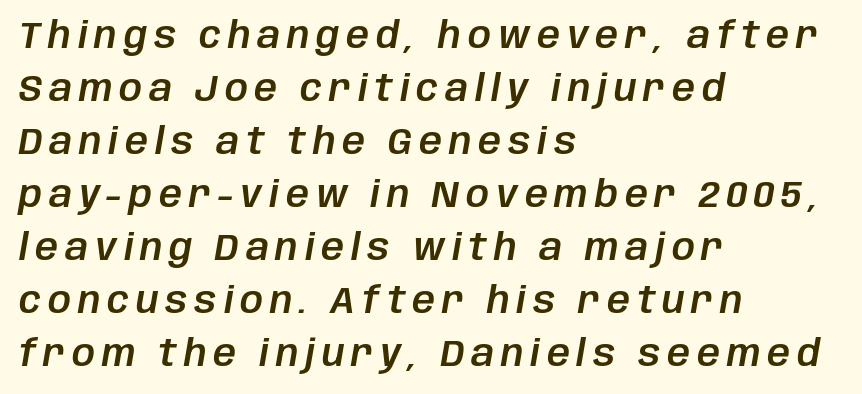
The image shows 36 px text type, italic (leaning right); set left-aligned, normal line spacing (1.47x), not underlined; low stroke contrast and a large x-height.
